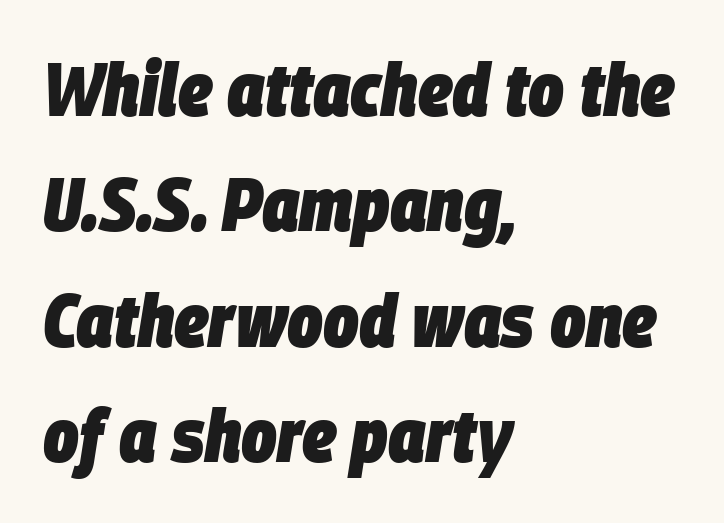
The image shows 75 px heavy, condensed type, italic (leaning right); set left-aligned, normal line spacing (1.54x), normal letter spacing, not underlined; low stroke contrast and a large x-height.
